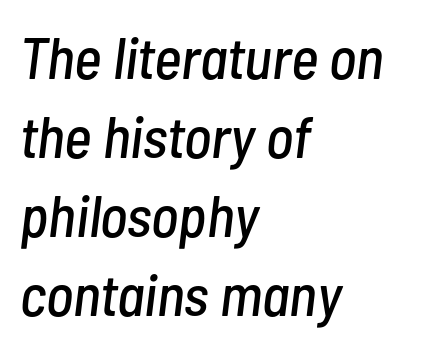
The image shows 59 px condensed type, italic (leaning right); set left-aligned, normal line spacing (1.34x), normal letter spacing, not underlined; low stroke contrast and a medium x-height.
